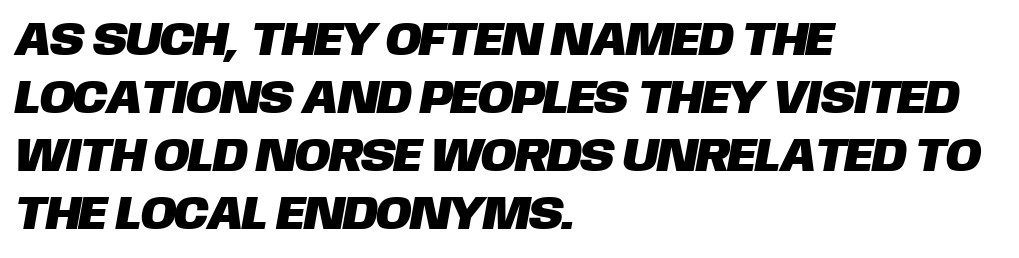
Reading down the block, your eye returns to a fixed left position each line. Any mark beneath the type? The region is blank. The font family rendered here belongs to the sans-serif group. Here the designer chose a conventional face with non-uniform glyph widths. Here the glyphs are tracked normally, forming tight word shapes.
